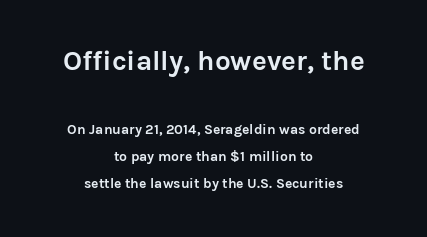
{"serif": "no", "italic": "no", "bold": "yes", "weight": "semibold", "width": "normal", "stroke_contrast": "low", "x_height": "medium", "monospaced": "no", "underline": "no", "align": "center", "line_spacing": "loose", "line_spacing_ratio": 1.94, "letter_spacing": "normal", "letter_spacing_em": 0.0, "larger_block": "first", "size_ratio": 2.0, "glyph_px": 28}
